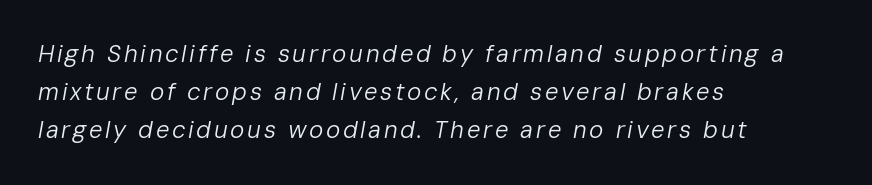
The strip under each line holds only bare page. Quick note: interline space is typical. Characters are canted at an angle relative to the baseline's perpendicular. The rag falls on the right side of this text block.
